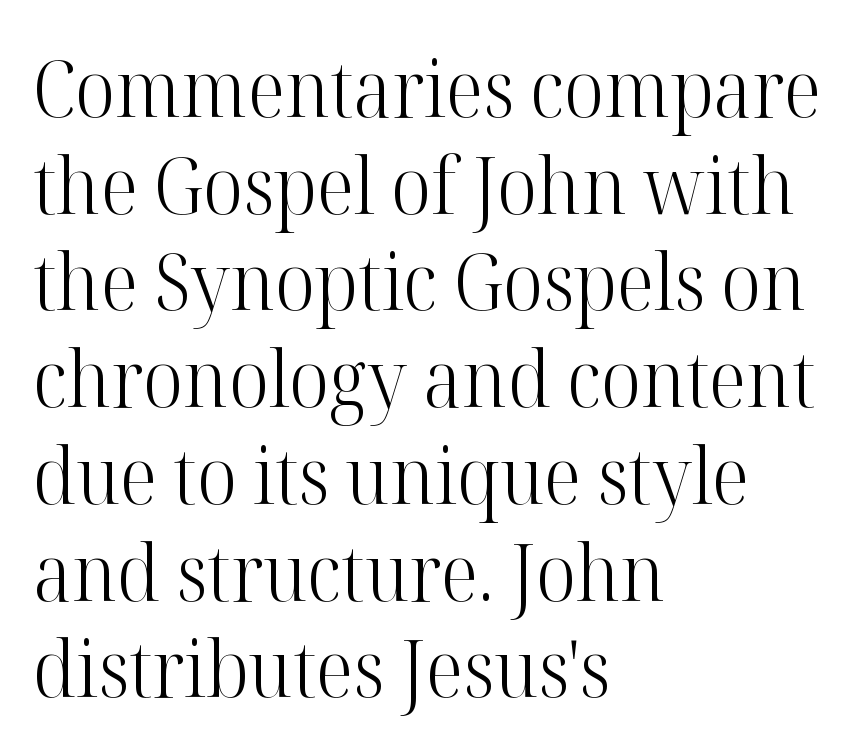
The image shows 78 px light serif type, upright; set left-aligned, line spacing 1.24x, normal letter spacing, not underlined; high stroke contrast and a medium x-height.
